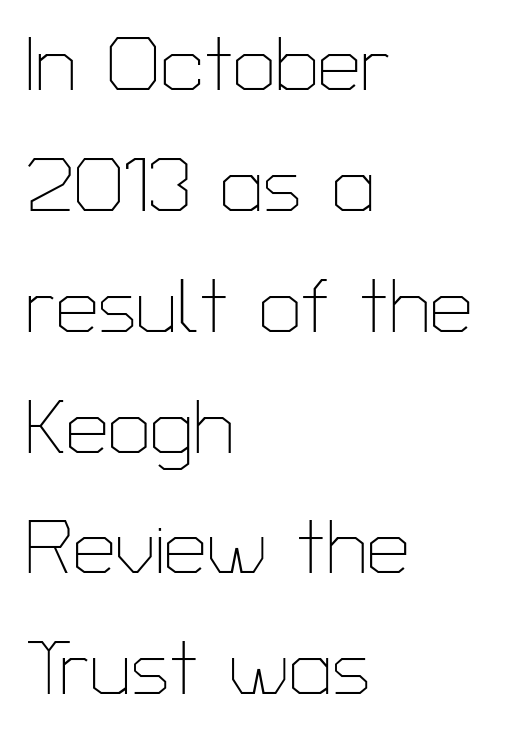
The image shows 76 px thin sans-serif type, upright; set left-aligned, normal line spacing (1.59x), normal letter spacing, not underlined; low stroke contrast and a medium x-height.
